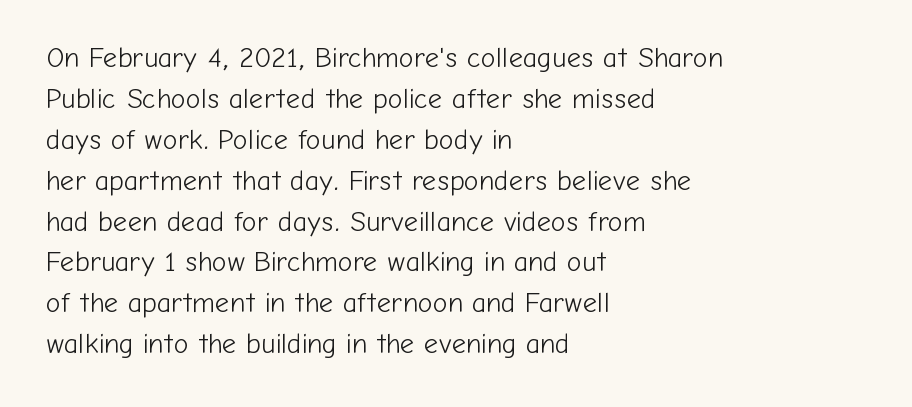
{"serif": "no", "italic": "no", "bold": "no", "weight": "light", "width": "normal", "stroke_contrast": "low", "x_height": "medium", "monospaced": "no", "underline": "no", "align": "left", "line_spacing": "normal", "line_spacing_ratio": 1.46, "letter_spacing": "normal", "letter_spacing_em": 0.0, "glyph_px": 28}
